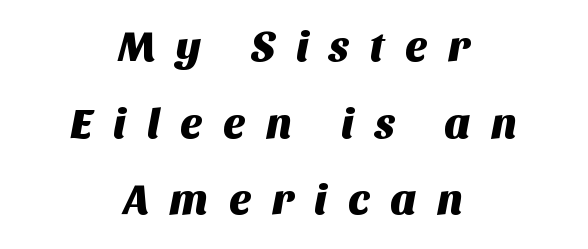
The image shows 43 px sans-serif type; set centered, line spacing 1.78x, unusually wide letter spacing (+0.46 em), not underlined; medium stroke contrast and a large x-height.
